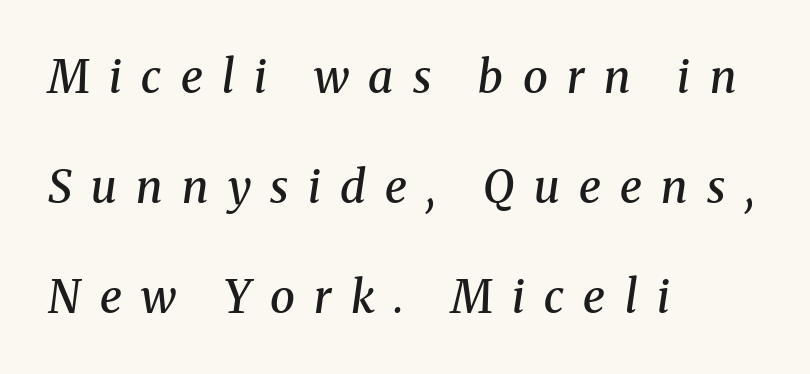
{"serif": "yes", "italic": "yes", "lean": "right", "slant_degrees": 8, "bold": "semi", "weight": "semibold", "width": "normal", "stroke_contrast": "medium", "x_height": "medium", "monospaced": "no", "underline": "no", "align": "left", "line_spacing": "loose", "line_spacing_ratio": 2.44, "letter_spacing": "wide", "letter_spacing_em": 0.43, "glyph_px": 45}
